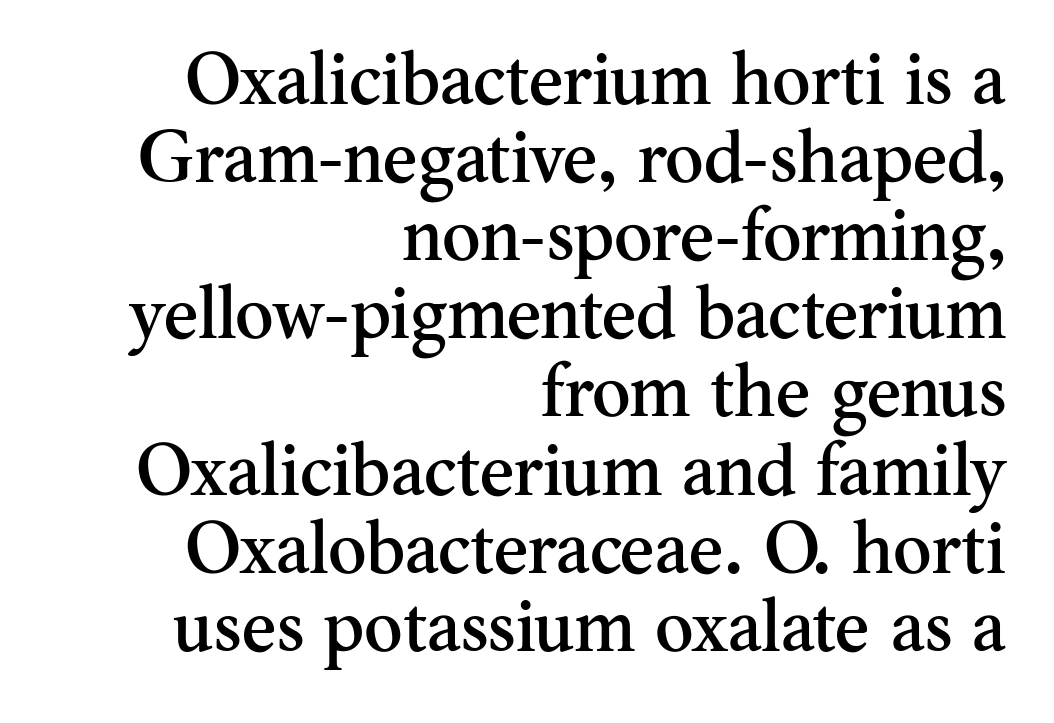
The axis of the letterforms is exactly vertical. Leading is clearly below the norm, producing a dense column. The letters sit at their default tracking, neither squeezed nor spread. Right-aligned paragraph, ragged on the left. The space beneath each line is pristine and unruled. These lines are rendered in a variable-pitch font.
